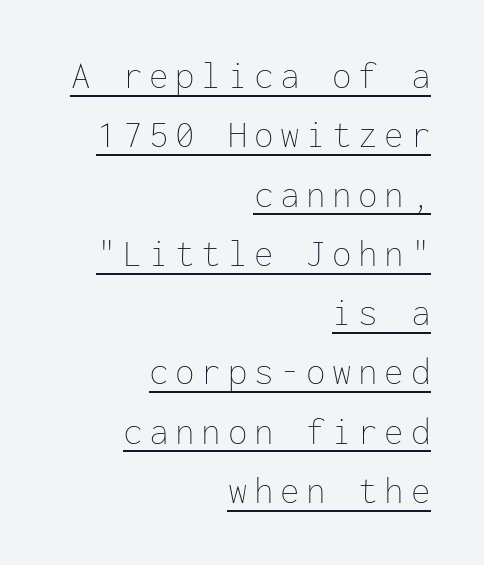
Q: Is the text bold? A: No.
Q: Is the text italic (slanted)? A: No, it is upright.
Q: Is the text underlined? A: Yes.
Q: How is the paragraph aligned? A: Right-aligned.
Q: Is the spacing between lines tight, normal or loose? A: Normal.
Q: Width (condensed, normal, or wide)? A: Normal.
Q: Stroke contrast? A: Low.
Q: x-height? A: Medium.
Q: Monospaced? A: Yes.
